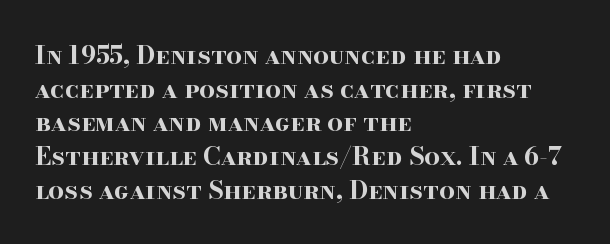
The image shows 25 px bold type, upright; set left-aligned, normal line spacing (1.35x), normal letter spacing, not underlined.
